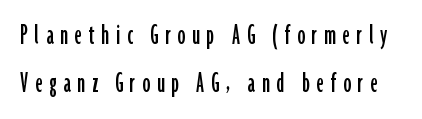
{"serif": "no", "italic": "no", "width": "condensed", "stroke_contrast": "low", "x_height": "medium", "monospaced": "no", "underline": "no", "line_spacing": "normal", "line_spacing_ratio": 1.56, "letter_spacing": "wide", "letter_spacing_em": 0.22, "glyph_px": 31}
